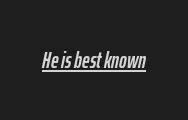
The rendering keeps characters at their native spacing. You can see a thin bar hugging the bottom of the glyphs. Quick note: italic.
